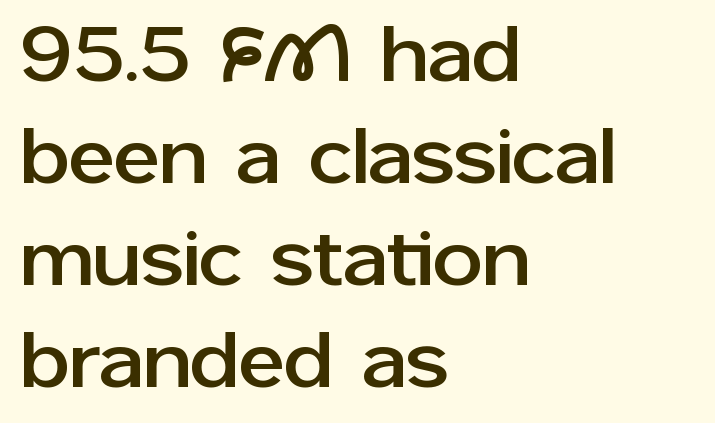
The strip under each line holds only bare page. In terms of posture, this sample is upright. These lines stack with their left ends in a neat column. Regular leading.
